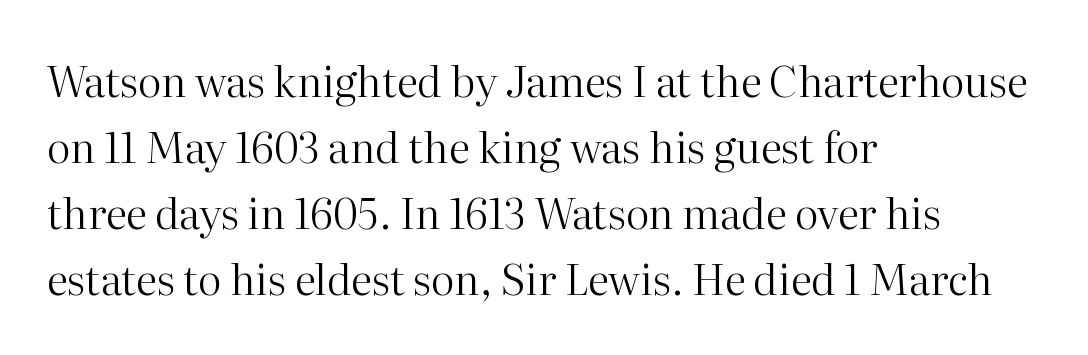
The image shows 42 px regular-weight serif type, upright; set left-aligned, normal line spacing (1.57x), normal letter spacing, not underlined; high stroke contrast and a medium x-height.
